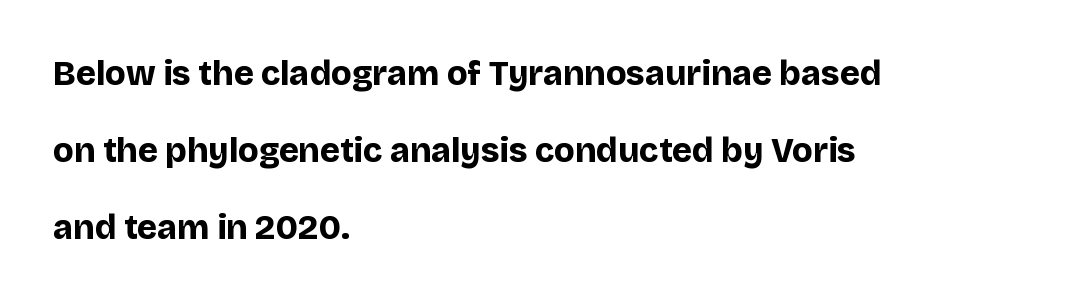
The image shows 34 px bold sans-serif type, upright; set left-aligned, loose line spacing (2.26x), normal letter spacing, not underlined; low stroke contrast and a large x-height.
